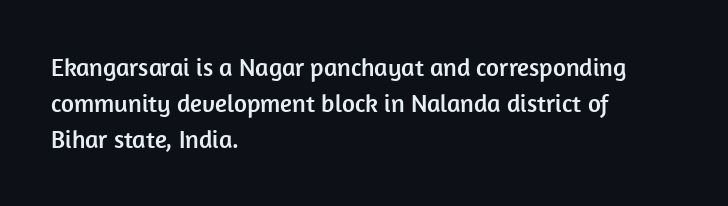
Q: Is the text italic (slanted)? A: No, it is upright.
Q: Is the text underlined? A: No.
Q: How is the paragraph aligned? A: Left-aligned.
Q: Is the spacing between letters normal or unusually wide? A: Normal.
Q: Is the spacing between lines tight, normal or loose? A: Normal.
